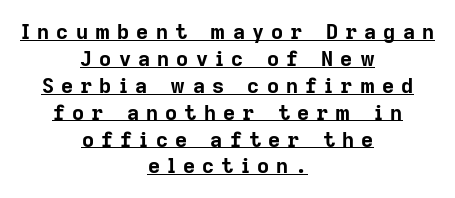
{"italic": "no", "bold": "yes", "underline": "yes", "align": "center", "line_spacing": "normal", "line_spacing_ratio": 1.28, "letter_spacing": "wide", "letter_spacing_em": 0.34, "glyph_px": 21}
